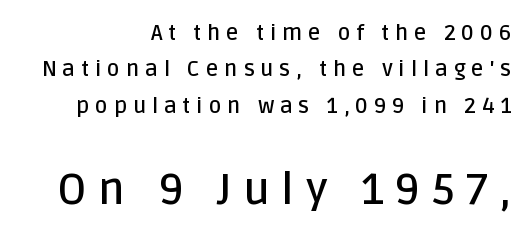
Note: no serifs on the glyphs. Weight check: semibold — heavier than regular, not quite bold. The rendering anchors every line to the right-hand side. Line spacing here is normal. The foot of each line stays bare and open. Tall strokes in this sample are plumb rather than angled.
